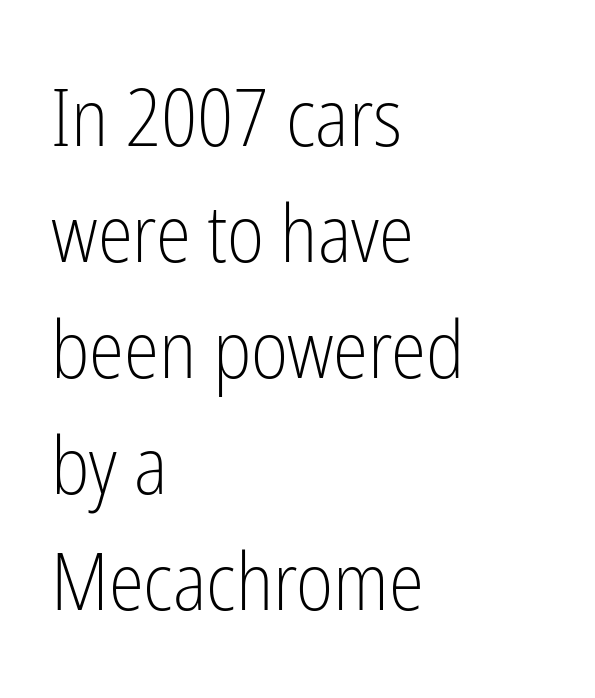
Q: Is the text bold? A: No.
Q: Is the text italic (slanted)? A: No, it is upright.
Q: Is the typeface a serif or a sans-serif typeface? A: Sans-serif.
Q: Is the text underlined? A: No.
Q: How is the paragraph aligned? A: Left-aligned.
Q: Is the spacing between letters normal or unusually wide? A: Normal.
Q: Is the spacing between lines tight, normal or loose? A: Normal.
Q: Width (condensed, normal, or wide)? A: Condensed.
Q: Stroke contrast? A: Low.
Q: x-height? A: Medium.
Q: Monospaced? A: No.
